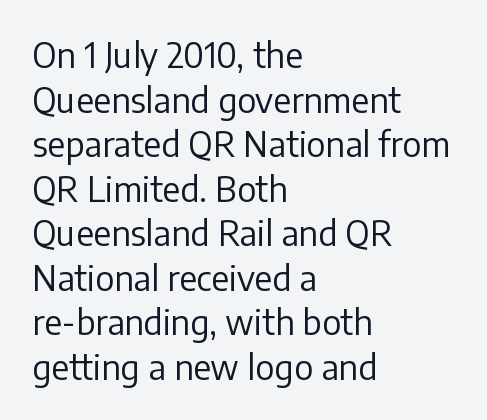
Q: Is the text bold? A: No.
Q: Is the text italic (slanted)? A: No, it is upright.
Q: Is the typeface a serif or a sans-serif typeface? A: Sans-serif.
Q: Is the text underlined? A: No.
Q: How is the paragraph aligned? A: Left-aligned.
Q: Is the spacing between letters normal or unusually wide? A: Normal.
Q: Is the spacing between lines tight, normal or loose? A: Normal.
Q: Width (condensed, normal, or wide)? A: Normal.
Q: Stroke contrast? A: Low.
Q: x-height? A: Medium.
Q: Monospaced? A: No.
